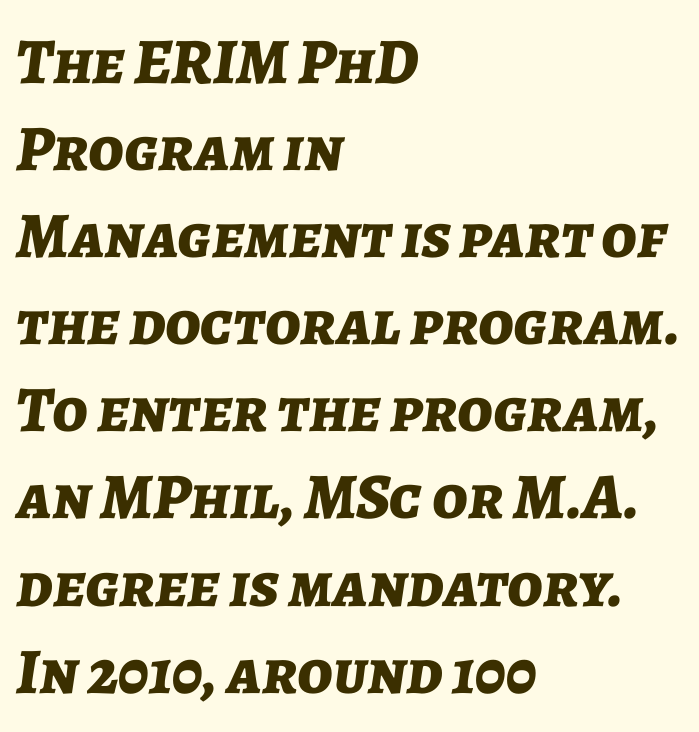
These lines are rendered in a variable-pitch font. The typography opts for an oblique posture over an upright one. Left-aligned paragraph, ragged on the right. Caption: bold face, heavy strokes.
